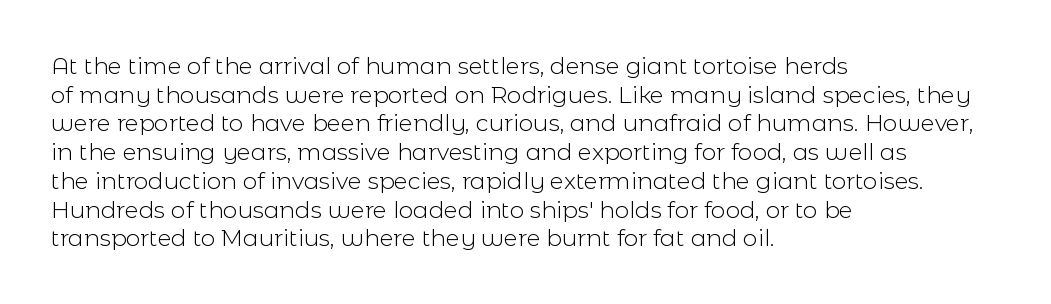
The lines sit at an ordinary, default distance from one another. The text block is weighted toward the left margin, trailing off unevenly rightward. Tracking value appears to be zero — textbook default spacing. Has an underline been added? It has not. Stroke mass is kept to a normal reading level or below.
